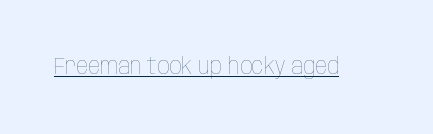
The image shows 24 px text type, upright; set normal letter spacing, underlined.
